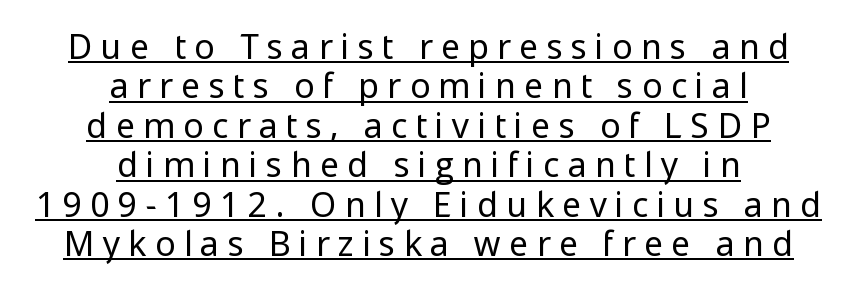
Q: Is the text bold? A: No.
Q: Is the text italic (slanted)? A: No, it is upright.
Q: Is the typeface a serif or a sans-serif typeface? A: Sans-serif.
Q: Is the text underlined? A: Yes.
Q: How is the paragraph aligned? A: Centered.
Q: Is the spacing between letters normal or unusually wide? A: Unusually wide.
Q: Width (condensed, normal, or wide)? A: Normal.
Q: Stroke contrast? A: Low.
Q: x-height? A: Medium.
Q: Monospaced? A: No.
